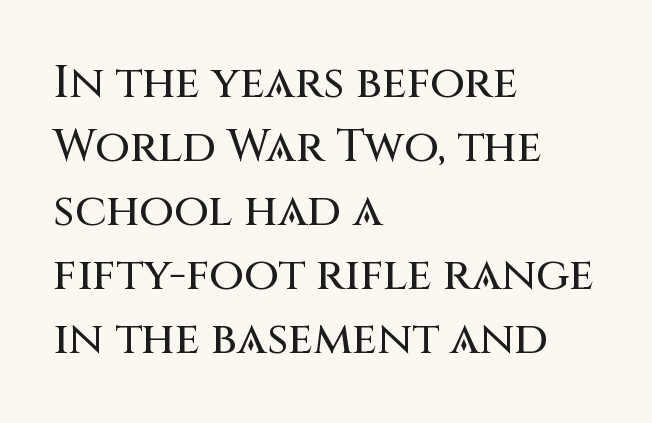
Q: Is the text italic (slanted)? A: No, it is upright.
Q: Is the typeface a serif or a sans-serif typeface? A: Sans-serif.
Q: Is the text underlined? A: No.
Q: How is the paragraph aligned? A: Left-aligned.
Q: Is the spacing between letters normal or unusually wide? A: Normal.
Q: Is the spacing between lines tight, normal or loose? A: Normal.
Q: Width (condensed, normal, or wide)? A: Normal.
Q: Stroke contrast? A: Medium.
Q: x-height? A: Large.
Q: Monospaced? A: No.
